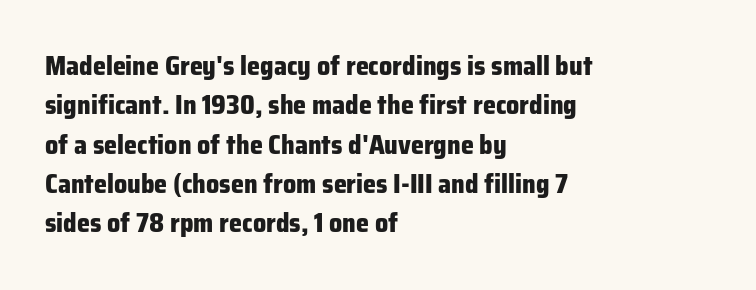
Typeset ragged right — the left edge is the straight one. The passage shown is not underscored anywhere. The lettering stays uniformly vertical, giving the passage a roman look. Short note: letters normally spaced.
